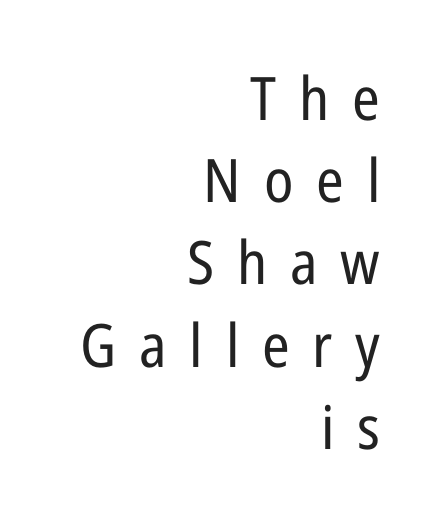
Each stroke keeps to a modest, everyday thickness or less. What's the leading like? Ordinary, nothing unusual. A student would call this right alignment; a typographer would say flush right, rag left. The letters stand straight up with perfectly vertical stems. Rule under the text: the space is simply empty.
